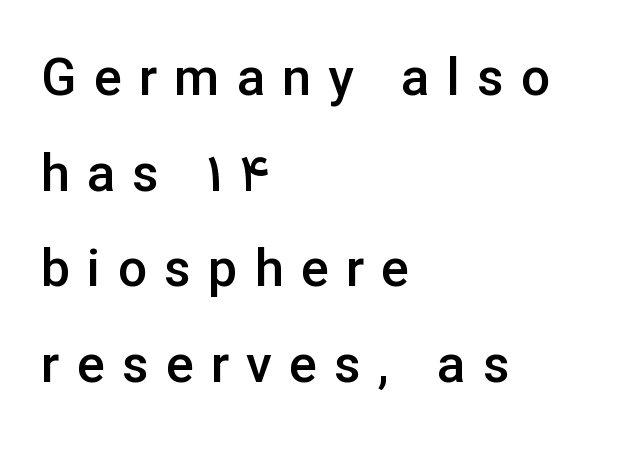
The image shows 52 px semibold sans-serif type, upright; set left-aligned, line spacing 1.84x, unusually wide letter spacing (+0.33 em), not underlined; low stroke contrast and a medium x-height.
